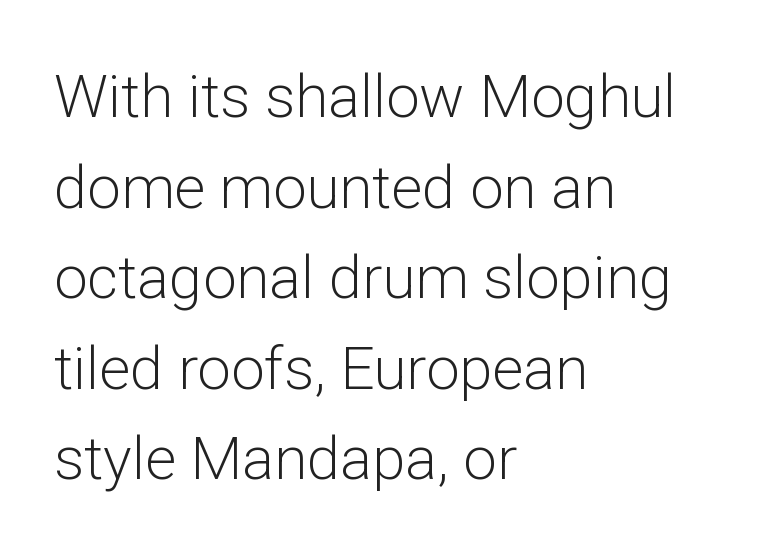
Every stem runs plumb, perpendicular to the baseline. Which margin do the lines hug? The left one — the right edge is uneven. A typesetter would call this leading conventional body-copy spacing. The type family on display is of the sans-serif kind.
